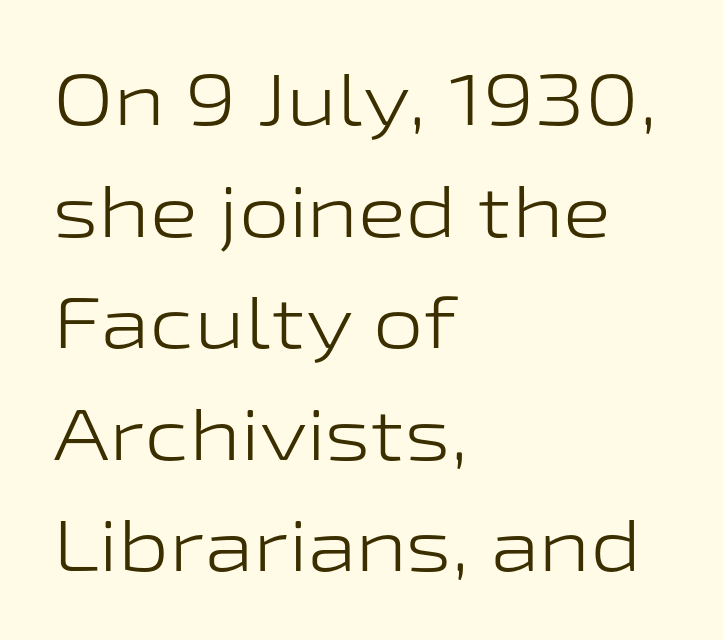
Q: Is the text bold? A: No.
Q: Is the text italic (slanted)? A: No, it is upright.
Q: Is the typeface a serif or a sans-serif typeface? A: Sans-serif.
Q: Is the text underlined? A: No.
Q: How is the paragraph aligned? A: Left-aligned.
Q: Is the spacing between letters normal or unusually wide? A: Normal.
Q: Is the spacing between lines tight, normal or loose? A: Normal.
Q: Width (condensed, normal, or wide)? A: Wide.
Q: Stroke contrast? A: Low.
Q: x-height? A: Medium.
Q: Monospaced? A: No.
